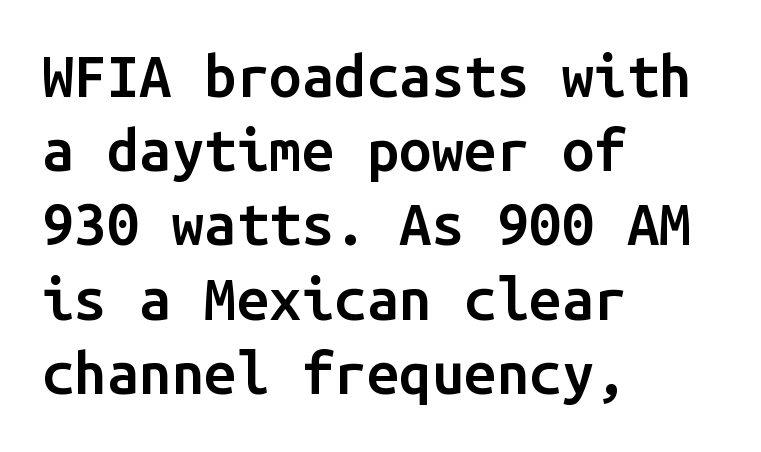
The image shows 58 px semibold sans-serif type, upright, monospaced; set left-aligned, normal line spacing (1.28x), normal letter spacing, not underlined; low stroke contrast and a medium x-height.
